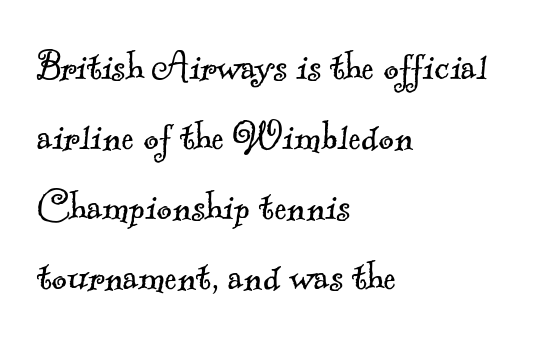
Vertical stems look standard width or narrower in stroke. Between one letter and the next there's only the usual sliver of space. These lines sit exactly where default settings would place them. The lines in this sample share a left origin and differ only in where they stop. Serif or sans? Serif — the stroke terminals have little feet.
